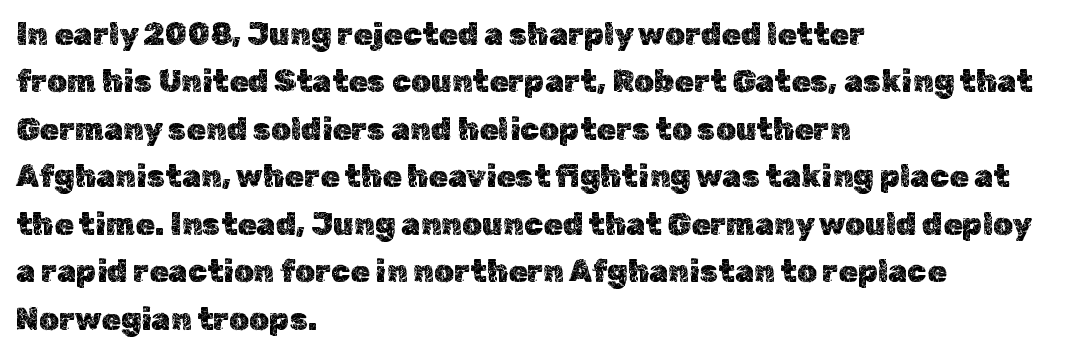
The type sits square on the baseline with zero lean. The passage is arranged the way most books set body copy — flush left. Check the space under the baseline: it is left empty. These lines are rendered in a variable-pitch font.
